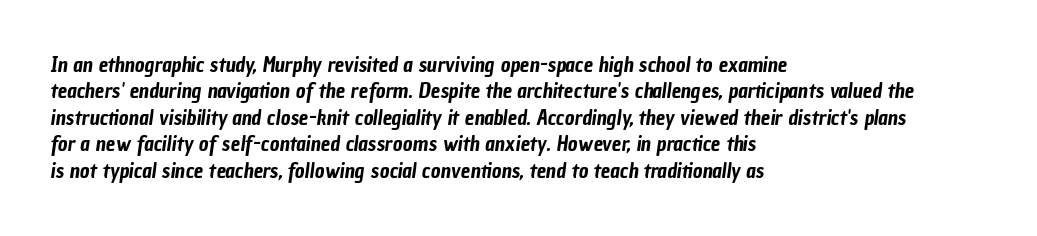
{"underline": "no", "align": "left", "line_spacing": "normal", "line_spacing_ratio": 1.26, "letter_spacing": "normal", "letter_spacing_em": 0.0, "glyph_px": 21}
